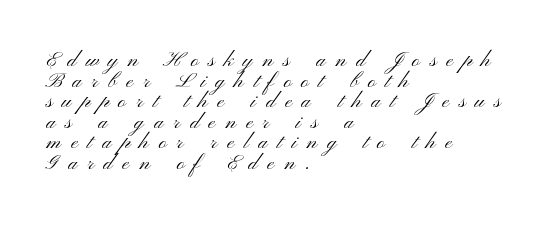
Q: Is the text bold? A: No.
Q: Is the text italic (slanted)? A: Yes.
Q: Is the text underlined? A: No.
Q: How is the paragraph aligned? A: Left-aligned.
Q: Is the spacing between letters normal or unusually wide? A: Unusually wide.
Q: Is the spacing between lines tight, normal or loose? A: Tight.
